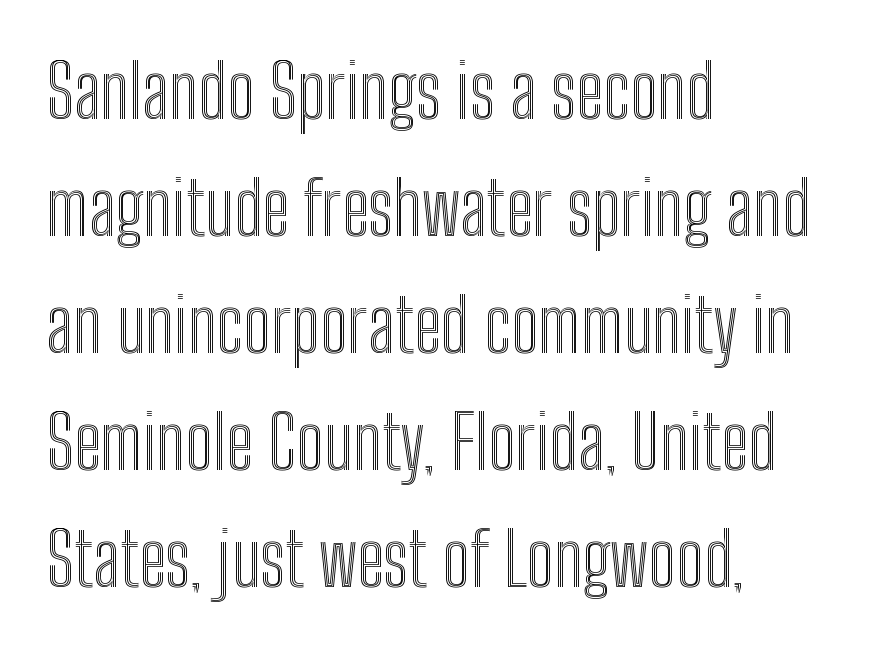
Where is the straight margin? On the left. Baseline-to-baseline distance is the conventional proportion of letter height. Glyph-to-glyph distance matches everyday printed text. When letters stand straight like this, we call the style roman or upright. The letters advance in unequal steps, a hallmark of proportional type. Rule under the text: the space is simply empty.
